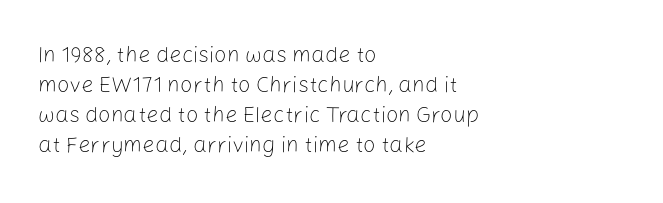
Reading down the column, the eye jumps a familiar distance to each next line. Left-aligned paragraph, ragged on the right. Check under the words: just untouched page. Nope, not italic — everything's standing straight.
